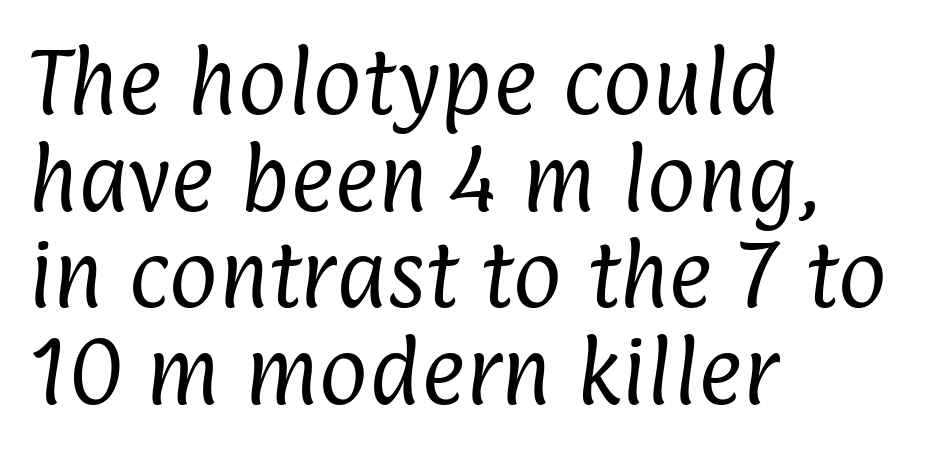
In terms of letterform style, serifs are entirely absent. Each stroke keeps to a modest, everyday thickness or less. The face used here is proportionally spaced, like ordinary book or web type. Horizontal alignment here is leftward, the default for most running prose. The lines sit at an ordinary, default distance from one another.
